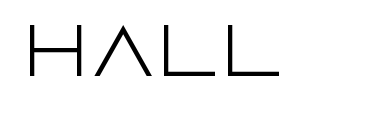
Q: Is the text bold? A: No.
Q: Is the text italic (slanted)? A: No, it is upright.
Q: Is the typeface a serif or a sans-serif typeface? A: Sans-serif.
Q: Is the text underlined? A: No.
Q: Is the spacing between letters normal or unusually wide? A: Normal.
Q: Width (condensed, normal, or wide)? A: Normal.
Q: x-height? A: Large.
Q: Monospaced? A: No.
